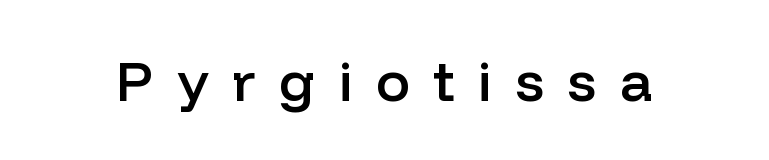
Q: Is the text bold? A: Semi-bold.
Q: Is the text italic (slanted)? A: No, it is upright.
Q: Is the typeface a serif or a sans-serif typeface? A: Sans-serif.
Q: Is the text underlined? A: No.
Q: Is the spacing between letters normal or unusually wide? A: Unusually wide.
Q: Width (condensed, normal, or wide)? A: Normal.
Q: Stroke contrast? A: Low.
Q: x-height? A: Medium.
Q: Monospaced? A: No.
